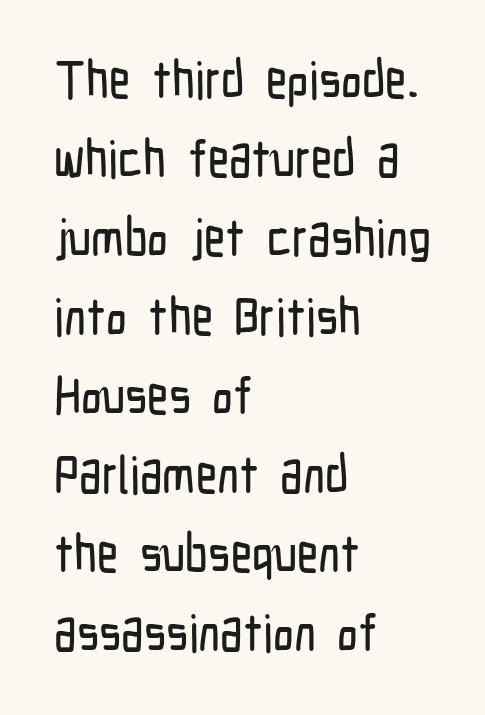
This is the regular roman posture of the typeface. Each letter's strokes conclude bluntly, with no projecting serifs. Students, observe: this is what conventionally led text looks like. The specimen omits any rule beneath the text block's lines. The rendering uses natural spacing where letterforms have individual widths. This rendering leaves character spacing at its baseline value.
